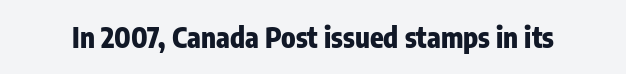
Look at the bottom of the vertical strokes: they stop flat, with no serifs. Bold? Absolutely — the strokes are thick and heavy. The gaps between neighbouring characters are ordinary and unremarkable. Varying glyph widths throughout — classic text-font behaviour. The zone under the glyphs is completely vacant.
